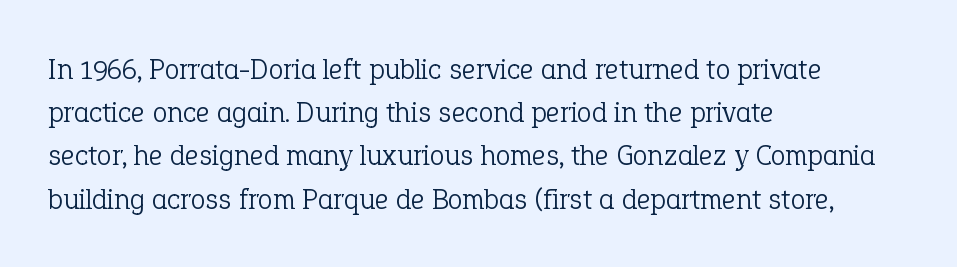
The image shows 30 px light serif type, upright; set left-aligned, normal line spacing (1.44x), normal letter spacing, not underlined; low stroke contrast and a medium x-height.
